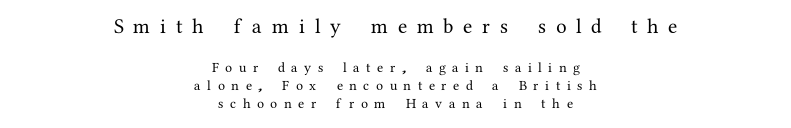
The image shows 21 px text type, upright; set centered, normal line spacing (1.29x), unusually wide letter spacing (+0.47 em), not underlined; the first (top) block is 1.5x larger.
